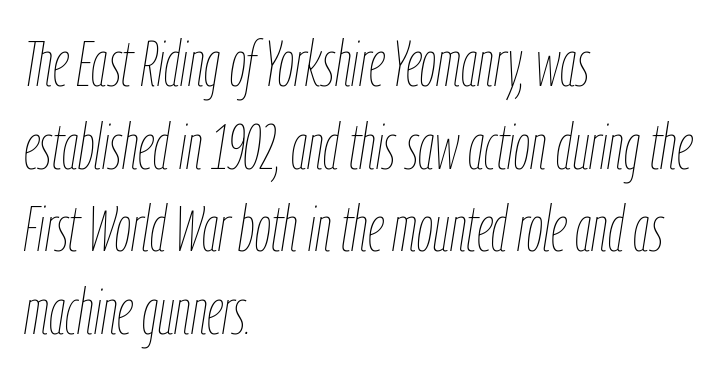
{"italic": "yes", "lean": "right", "slant_degrees": 9, "bold": "no", "weight": "thin", "width": "condensed", "stroke_contrast": "low", "x_height": "medium", "monospaced": "no", "underline": "no", "align": "left", "line_spacing": "normal", "line_spacing_ratio": 1.29, "letter_spacing": "normal", "letter_spacing_em": 0.0, "glyph_px": 64}
